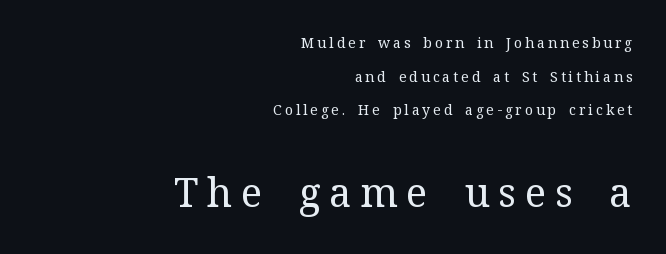
{"serif": "yes", "italic": "no", "bold": "no", "weight": "regular", "width": "normal", "stroke_contrast": "medium", "x_height": "medium", "monospaced": "no", "underline": "no", "align": "right", "line_spacing": "loose", "line_spacing_ratio": 2.4, "letter_spacing": "wide", "letter_spacing_em": 0.21, "larger_block": "second", "size_ratio": 2.86, "glyph_px": 40}
